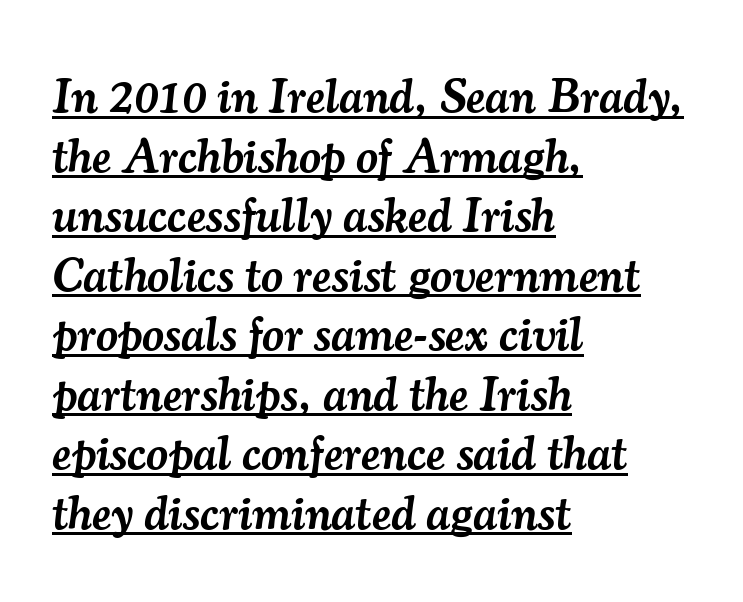
{"serif": "yes", "italic": "yes", "lean": "right", "slant_degrees": 7, "bold": "semi", "weight": "semibold", "width": "normal", "stroke_contrast": "medium", "x_height": "small", "monospaced": "no", "underline": "yes", "align": "left", "line_spacing_ratio": 1.24, "letter_spacing": "normal", "letter_spacing_em": 0.0, "glyph_px": 48}
